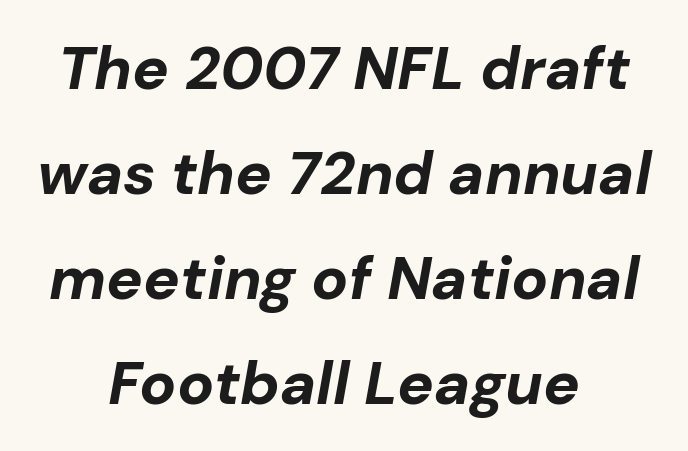
Is the block centered? Yes — each line is placed symmetrically about the middle. The tracking reads as untouched default to a designer's eye. Each letter keeps its own natural width here, so spacing adapts to shape. Tall strokes in this sample are angled rather than plumb.
